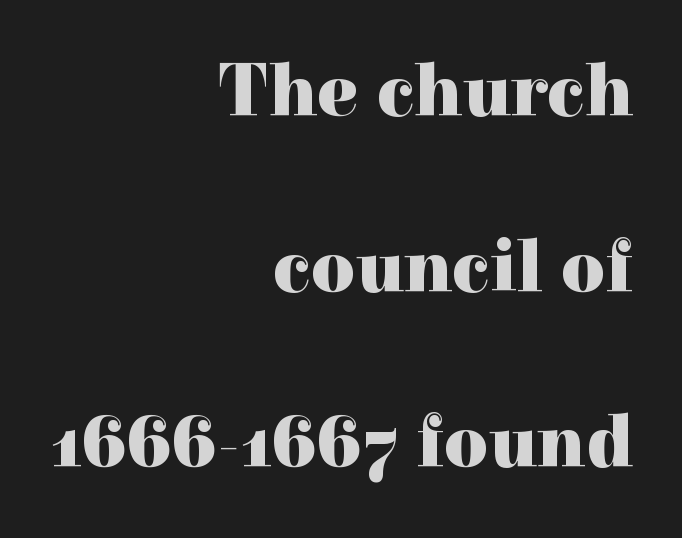
{"serif": "yes", "italic": "no", "bold": "yes", "weight": "heavy", "width": "normal", "x_height": "medium", "monospaced": "no", "underline": "no", "align": "right", "line_spacing": "loose", "line_spacing_ratio": 2.31, "letter_spacing": "normal", "letter_spacing_em": 0.0, "glyph_px": 76}
